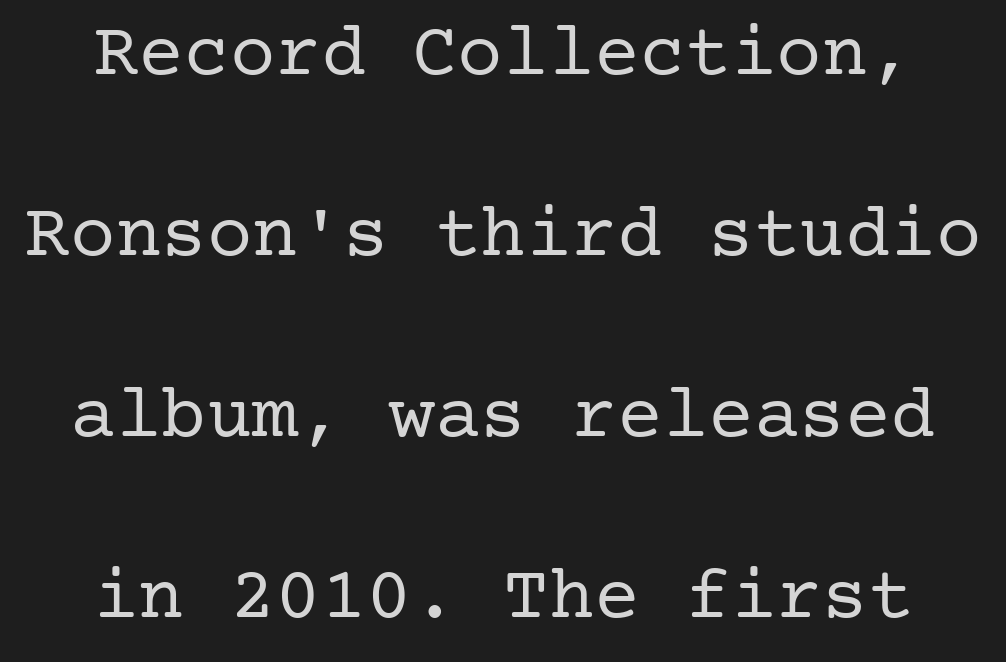
The image shows 76 px regular-weight serif type, upright; set loose line spacing (2.38x), normal letter spacing, not underlined; low stroke contrast and a medium x-height.
